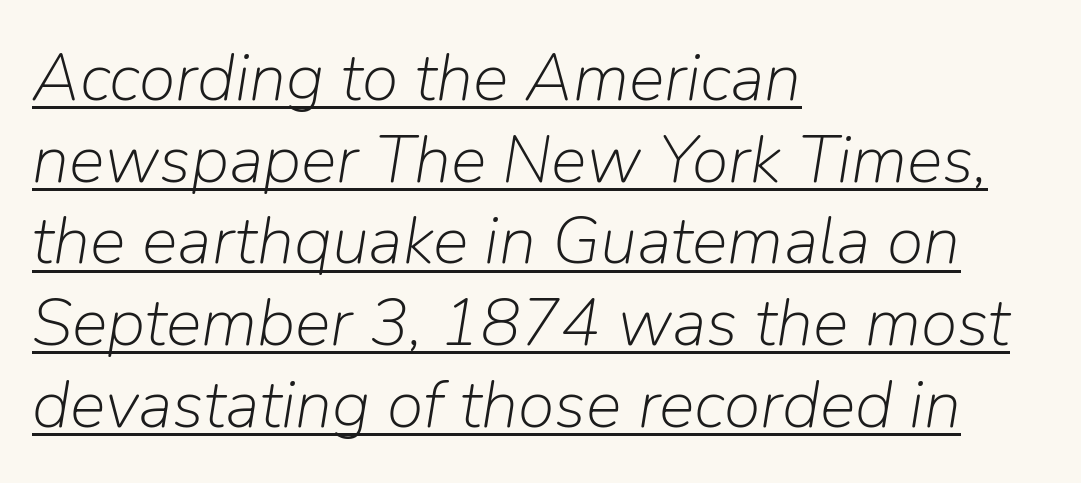
Is there an underline? Yes — a line sits under the letters. The horizontal fit of the characters is conventional and even. The letters look calm and open, with moderate or lighter stems. The lettering tilts uniformly, giving the passage an italic look.
